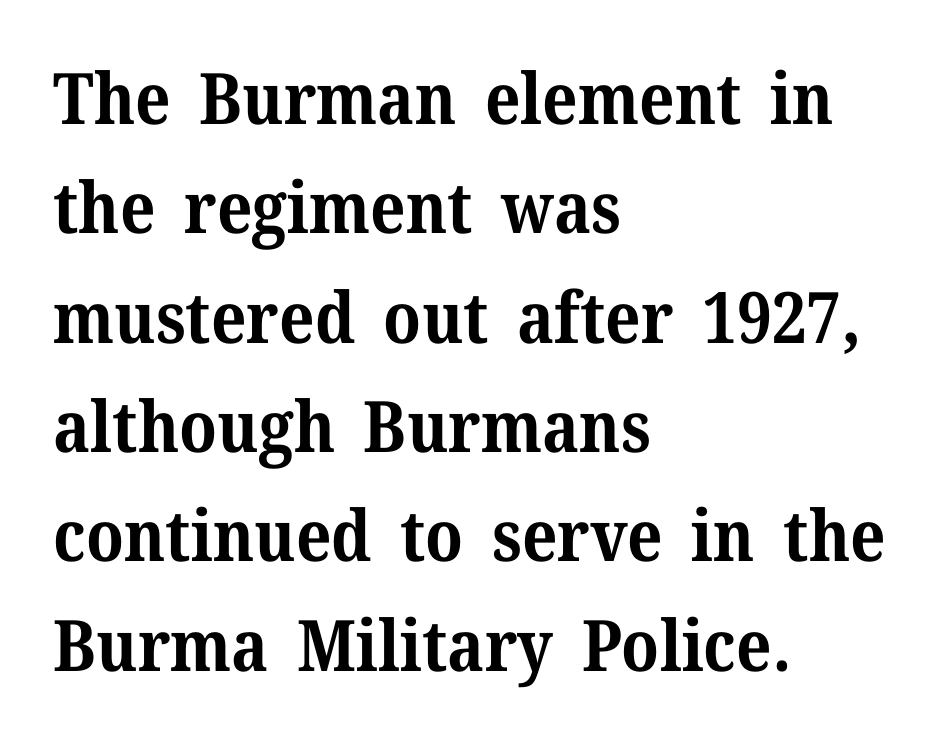
Q: Is the text bold? A: Yes.
Q: Is the text italic (slanted)? A: No, it is upright.
Q: Is the typeface a serif or a sans-serif typeface? A: Serif.
Q: Is the text underlined? A: No.
Q: How is the paragraph aligned? A: Left-aligned.
Q: Is the spacing between letters normal or unusually wide? A: Normal.
Q: Is the spacing between lines tight, normal or loose? A: Normal.
Q: Width (condensed, normal, or wide)? A: Normal.
Q: Stroke contrast? A: Medium.
Q: x-height? A: Medium.
Q: Monospaced? A: No.
